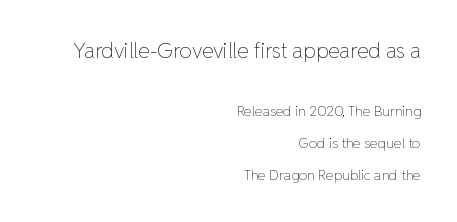
{"italic": "no", "bold": "no", "underline": "no", "align": "right", "line_spacing": "loose", "line_spacing_ratio": 2.29, "letter_spacing": "normal", "letter_spacing_em": 0.0, "larger_block": "first", "size_ratio": 1.5, "glyph_px": 21}
